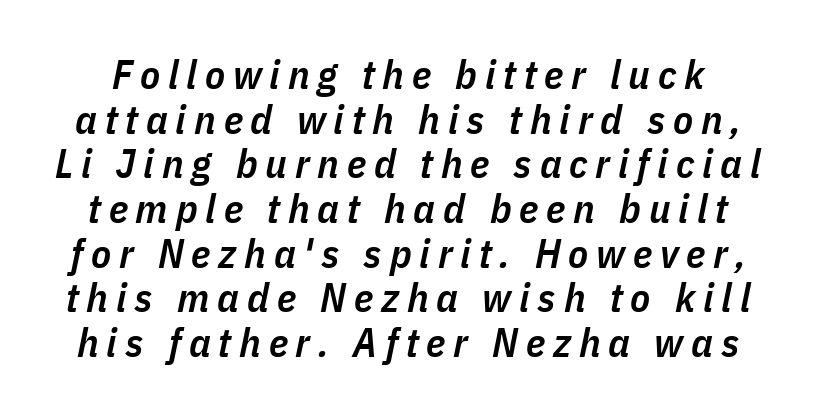
The axis of the letterforms is tilted away from vertical. The passage shown is typed in a proportional face where columns would drift. The strip under each line holds only bare page. Regarding leading, the lines here are crowded together. Summary of weight: moderately heavy, a semibold.
